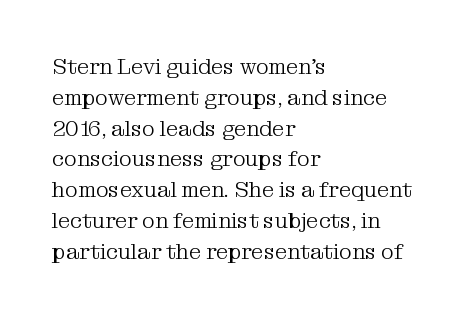
Summary of vertical rhythm: regular, with standard interline spacing. Short note: letters normally spaced. The font's upright variant was chosen for this text. Casual observation: everything's shoved over to the left.
